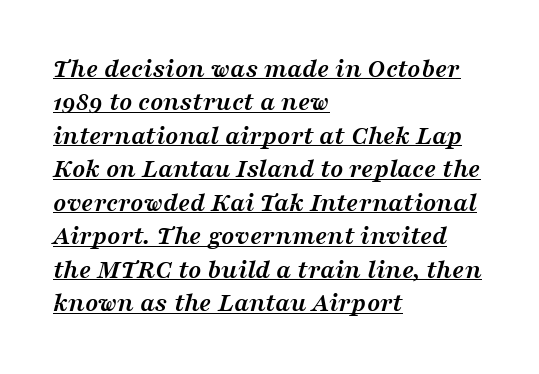
Look at the stroke-to-counter ratio: heavy, a bold. Glyph-to-glyph distance matches everyday printed text. Style check: oblique. Does the copy run flush right? No — it runs flush left. The specimen includes a rule beneath the text block's lines.
